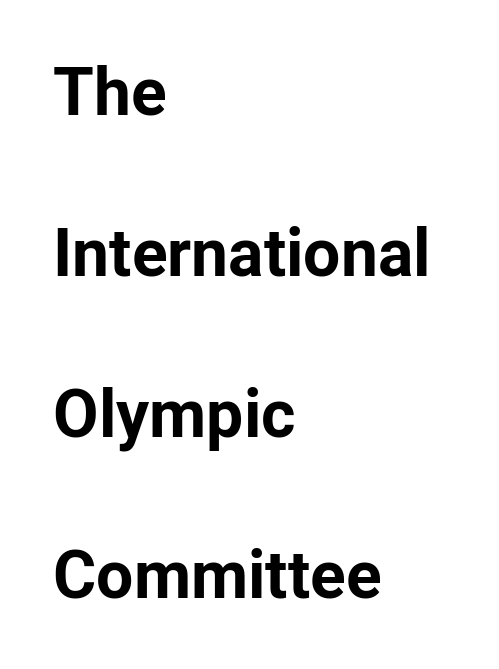
{"serif": "no", "italic": "no", "bold": "yes", "weight": "bold", "width": "normal", "stroke_contrast": "low", "x_height": "medium", "monospaced": "no", "underline": "no", "align": "left", "line_spacing": "loose", "line_spacing_ratio": 2.44, "letter_spacing": "normal", "letter_spacing_em": 0.0, "glyph_px": 66}
